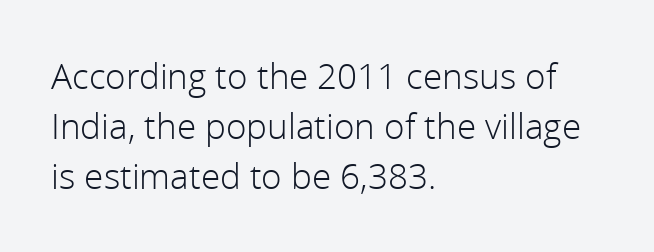
A typesetter would call this proportional, since set widths differ per character. This is roman type, the default non-slanted kind. Baseline-to-baseline distance is the conventional proportion of letter height. Short and long lines alike share a common starting point at left. Nothing heavy about these letters — not bold at all.
